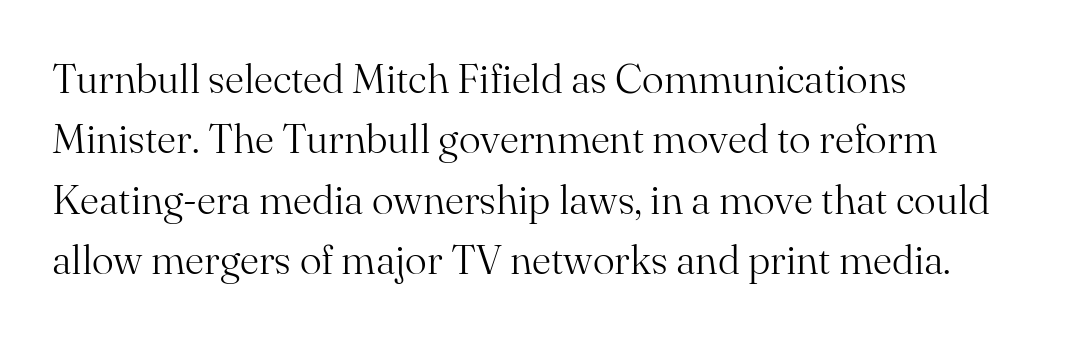
In CSS terms this would be text-align: left. This is the regular roman posture of the typeface. Evenly set lines give the paragraph a standard silhouette. Here the glyphs are tracked normally, forming tight word shapes. This is serif lettering, the kind often seen in printed books.
